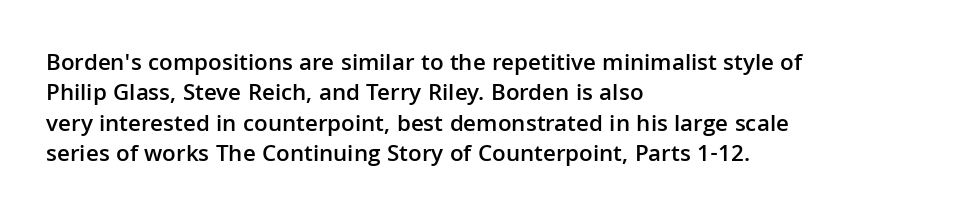
{"italic": "no", "bold": "semi", "underline": "no", "align": "left", "line_spacing": "normal", "line_spacing_ratio": 1.27, "letter_spacing": "normal", "letter_spacing_em": 0.0, "glyph_px": 24}
